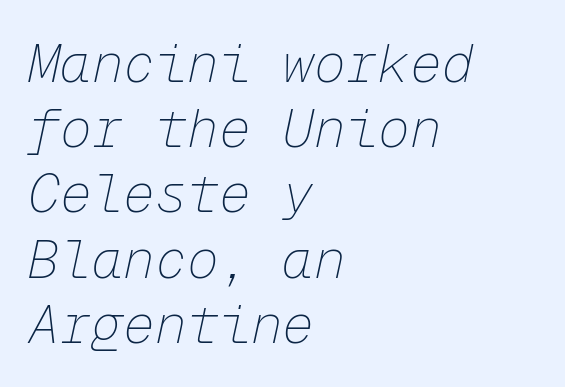
Q: Is the text bold? A: No.
Q: Is the text italic (slanted)? A: Yes, it leans right by about 12 degrees.
Q: Is the text underlined? A: No.
Q: How is the paragraph aligned? A: Left-aligned.
Q: Is the spacing between letters normal or unusually wide? A: Normal.
Q: Width (condensed, normal, or wide)? A: Normal.
Q: Stroke contrast? A: Low.
Q: x-height? A: Medium.
Q: Monospaced? A: Yes.
